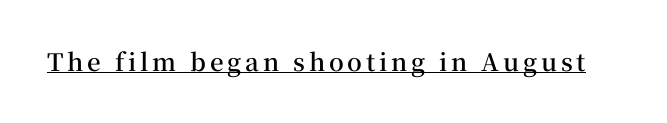
The image shows 24 px text type, upright; set underlined.
